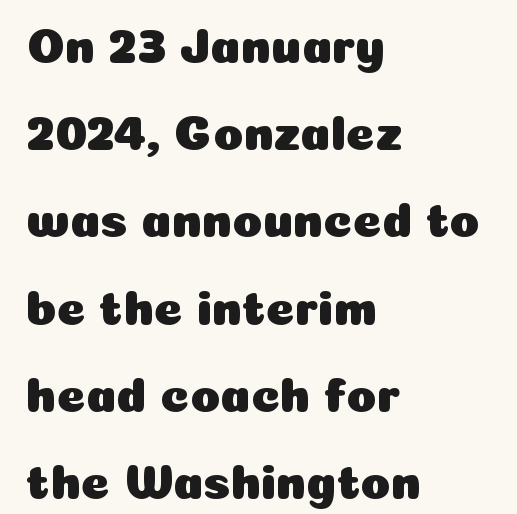
{"serif": "no", "italic": "no", "width": "normal", "stroke_contrast": "low", "x_height": "medium", "monospaced": "no", "underline": "no", "align": "left", "line_spacing_ratio": 1.78, "letter_spacing": "normal", "letter_spacing_em": 0.0, "glyph_px": 49}
